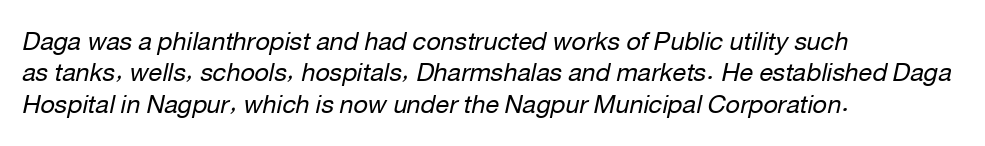
{"italic": "yes", "lean": "right", "slant_degrees": 12, "bold": "no", "underline": "no", "align": "left", "line_spacing": "normal", "line_spacing_ratio": 1.26, "letter_spacing": "normal", "letter_spacing_em": 0.0, "glyph_px": 25}
